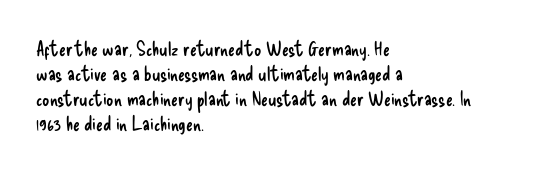
The image shows 20 px text type, upright; set left-aligned, normal line spacing (1.25x), normal letter spacing, not underlined.
